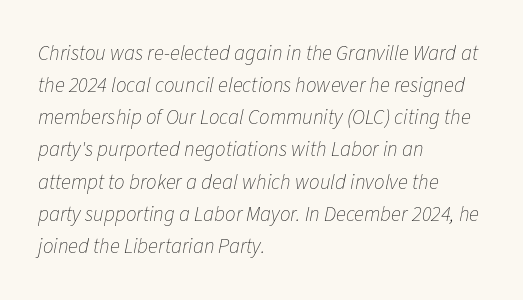
{"italic": "yes", "lean": "right", "slant_degrees": 11, "bold": "no", "underline": "no", "align": "left", "line_spacing": "normal", "line_spacing_ratio": 1.53, "letter_spacing": "normal", "letter_spacing_em": 0.0, "glyph_px": 21}
